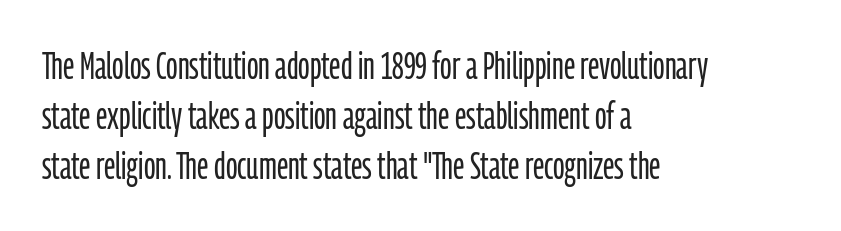
One-word summary of the alignment: left. Does the leading feel generous? No, just average. Nobody drew a line under any word here. Spacing verdict: proportional, widths tailored to each character. What kind of face is this? One without serifs — a sans.
